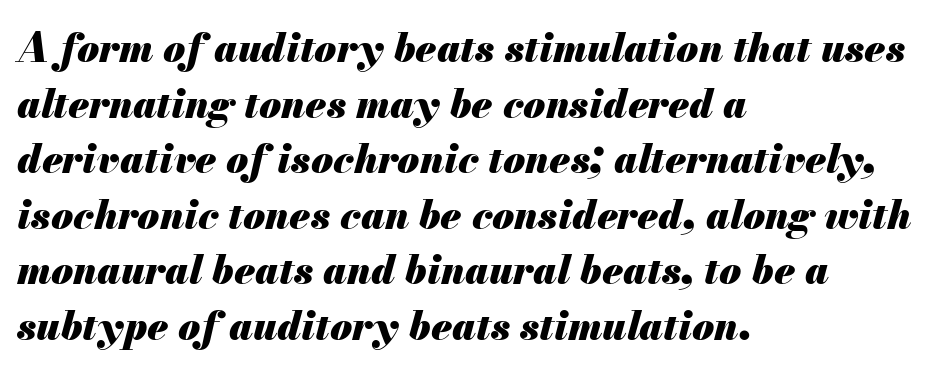
The image shows 40 px heavy type, italic (leaning right); set left-aligned, normal line spacing (1.39x), normal letter spacing, not underlined; medium stroke contrast and a small x-height.
